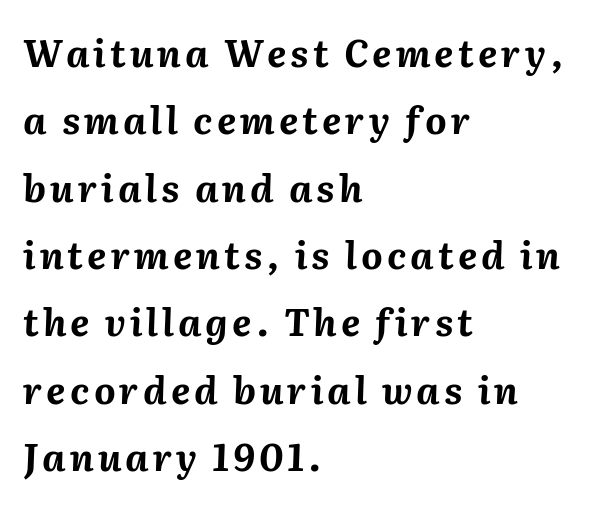
{"italic": "yes", "lean": "right", "slant_degrees": 2, "bold": "yes", "weight": "bold", "width": "normal", "stroke_contrast": "medium", "x_height": "medium", "monospaced": "no", "underline": "no", "align": "left", "line_spacing_ratio": 1.82, "glyph_px": 37}
